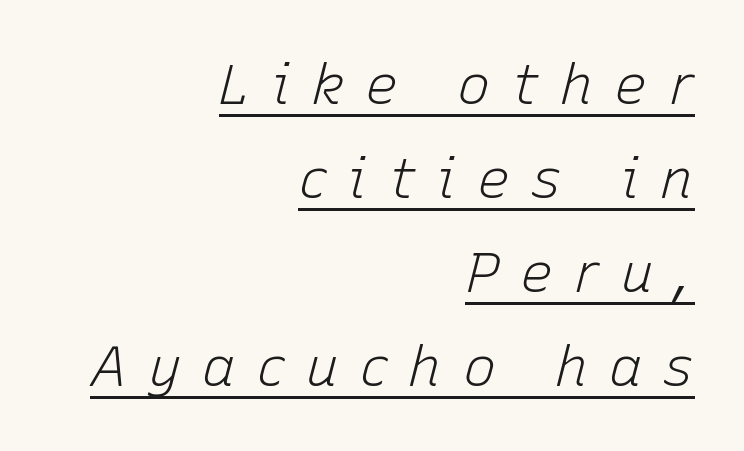
The image shows 56 px light type, italic (leaning right); set right-aligned, normal line spacing (1.68x), unusually wide letter spacing (+0.37 em), underlined; low stroke contrast and a medium x-height.
